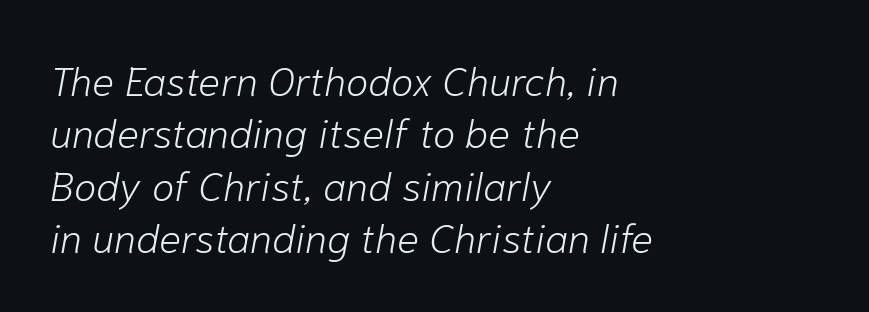
Q: Is the text bold? A: No.
Q: Is the text italic (slanted)? A: Yes, it leans right by about 10 degrees.
Q: Is the text underlined? A: No.
Q: How is the paragraph aligned? A: Left-aligned.
Q: Is the spacing between letters normal or unusually wide? A: Normal.
Q: Is the spacing between lines tight, normal or loose? A: Normal.
Q: Width (condensed, normal, or wide)? A: Normal.
Q: Stroke contrast? A: Low.
Q: x-height? A: Medium.
Q: Monospaced? A: No.
